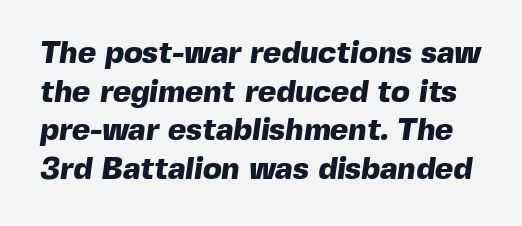
{"serif": "no", "bold": "yes", "weight": "heavy", "width": "normal", "x_height": "medium", "monospaced": "no", "underline": "no", "line_spacing": "normal", "line_spacing_ratio": 1.25, "letter_spacing": "normal", "letter_spacing_em": 0.0, "glyph_px": 31}
